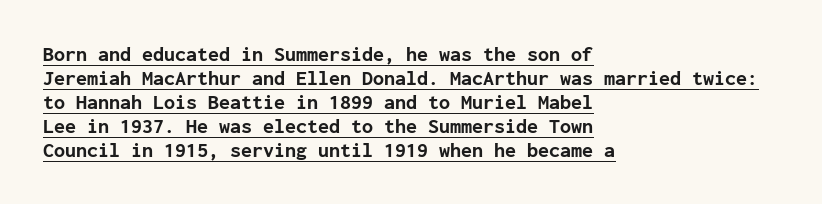
{"italic": "no", "bold": "yes", "underline": "yes", "align": "left", "line_spacing_ratio": 1.2, "letter_spacing": "normal", "letter_spacing_em": 0.0, "glyph_px": 20}
